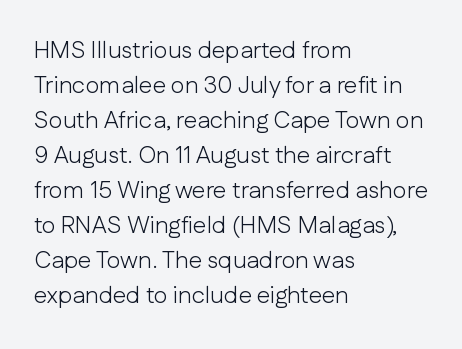
{"italic": "no", "bold": "no", "underline": "no", "align": "left", "line_spacing": "normal", "line_spacing_ratio": 1.46, "letter_spacing": "normal", "letter_spacing_em": 0.0, "glyph_px": 24}
